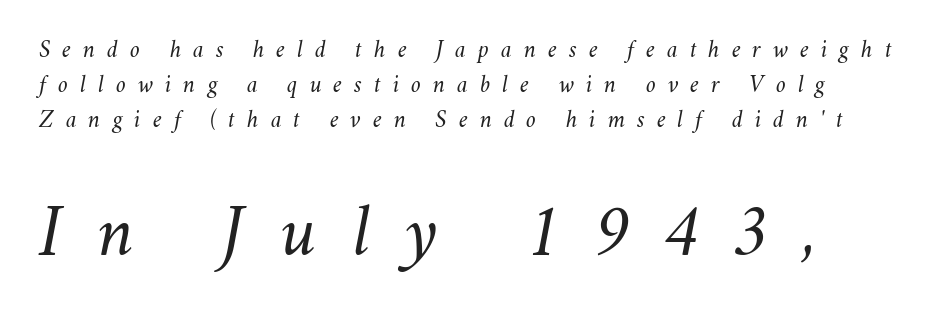
These lines are rendered in a variable-pitch font. This is not heavy type; no bold has been used. The passage shown has open, widely tracked lettering throughout. Descender tails drop into unmarked territory. The face used here has a pronounced slope to its letters. The rows are spaced the way most documents space them.
